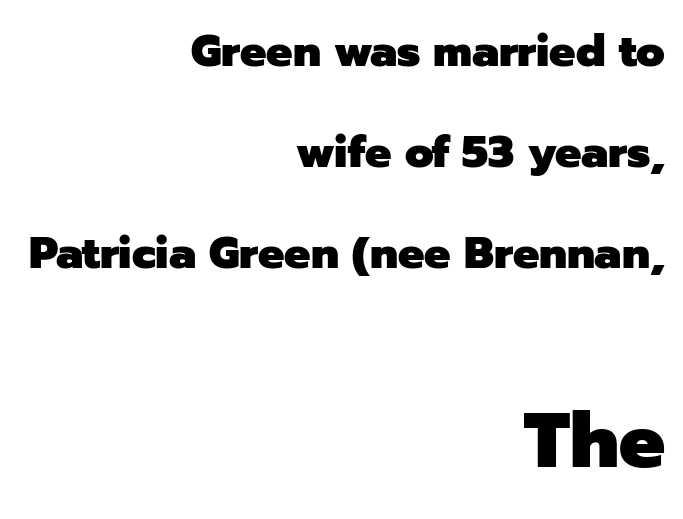
Style check: upright. Glyph-to-glyph distance matches everyday printed text. Here the designer chose a conventional face with non-uniform glyph widths. A typesetter would call this leading open, well beyond the default.
